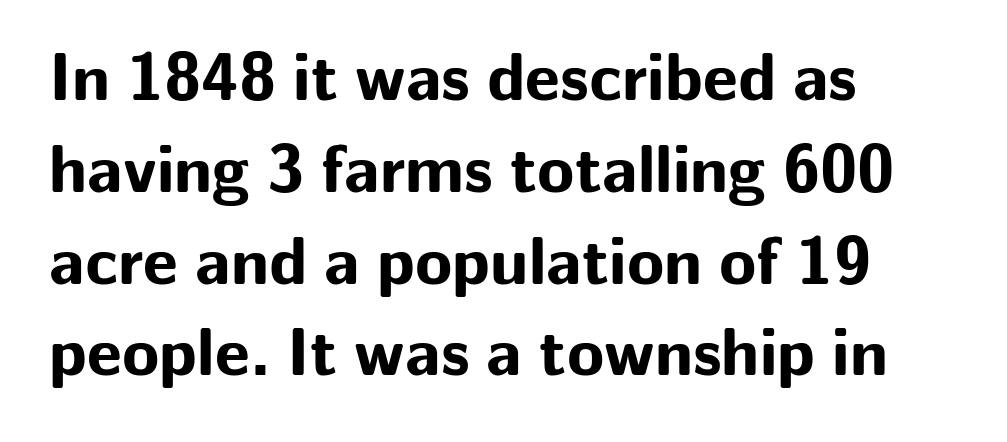
Compared with typical body copy, the letter spacing here is the same. Varying glyph widths throughout — classic text-font behaviour. Has an underline been added? It has not. In CSS terms this would be text-align: left. The type sits square on the baseline with zero lean. Observe the absence of serifs on each vertical stroke in this sample.
